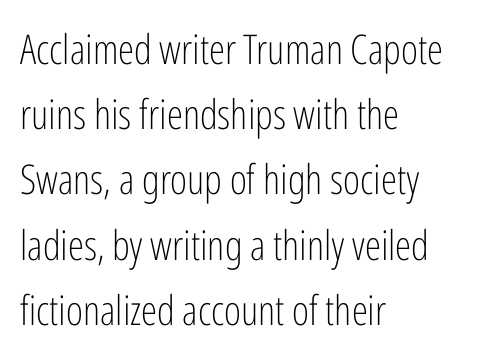
No chunkiness to these letters — they're not bold. Do the characters align in a grid? No, the font is proportional. A student would call this left alignment; a typographer would say flush left, rag right. Unlike italic type, these characters show no tilt at all. Letterform terminals end flat and unadorned throughout the passage.
